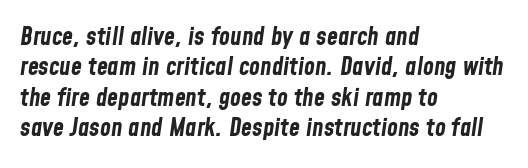
The image shows 25 px bold type, italic (leaning right); set left-aligned, line spacing 1.22x, normal letter spacing, not underlined.
